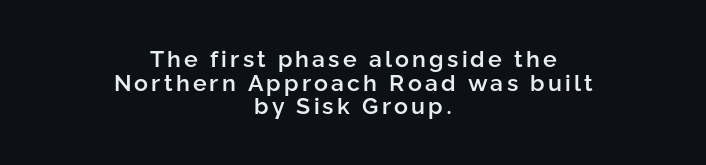
{"italic": "no", "bold": "semi", "underline": "no", "align": "center", "line_spacing": "tight", "line_spacing_ratio": 1.03, "glyph_px": 23}
